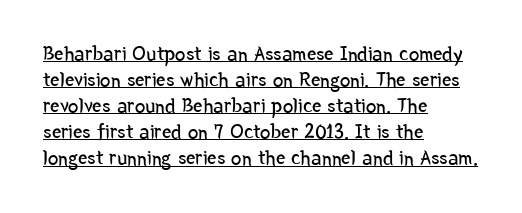
Q: Is the text bold? A: No.
Q: Is the text italic (slanted)? A: No, it is upright.
Q: Is the text underlined? A: Yes.
Q: How is the paragraph aligned? A: Left-aligned.
Q: Is the spacing between letters normal or unusually wide? A: Normal.
